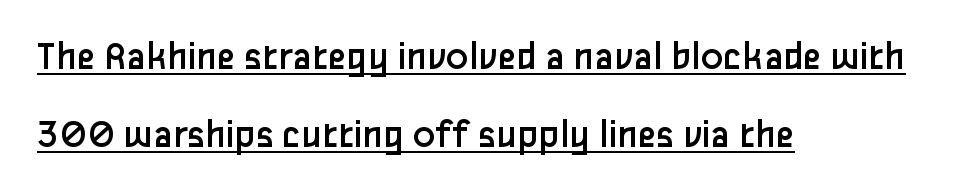
Q: Is the text bold? A: No.
Q: Is the text italic (slanted)? A: No, it is upright.
Q: Is the typeface a serif or a sans-serif typeface? A: Sans-serif.
Q: Is the text underlined? A: Yes.
Q: How is the paragraph aligned? A: Left-aligned.
Q: Is the spacing between letters normal or unusually wide? A: Normal.
Q: Width (condensed, normal, or wide)? A: Normal.
Q: Stroke contrast? A: Low.
Q: x-height? A: Medium.
Q: Monospaced? A: No.
